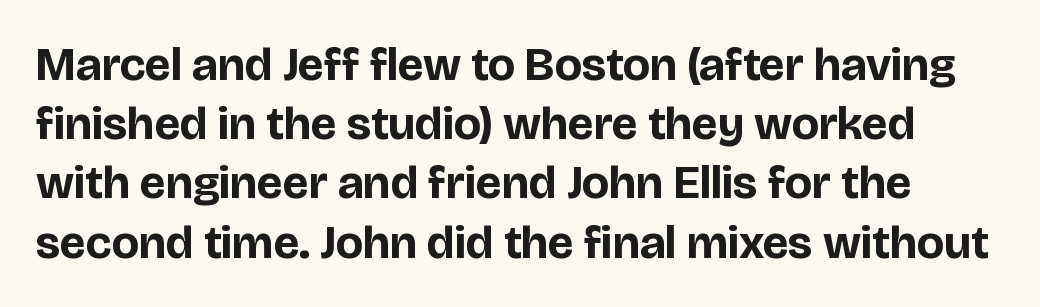
Italic: no, the glyphs are upright roman. Typographic density is high because the face is bold. The glyphs are unaccompanied by any horizontal stroke below them. You could call the tracking neutral — neither tight nor loose.
